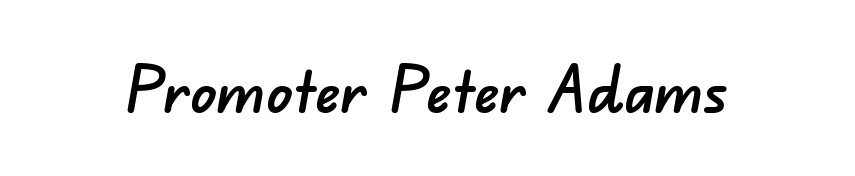
Q: Is the typeface a serif or a sans-serif typeface? A: Sans-serif.
Q: Is the text underlined? A: No.
Q: Is the spacing between letters normal or unusually wide? A: Normal.
Q: Width (condensed, normal, or wide)? A: Normal.
Q: Stroke contrast? A: Low.
Q: x-height? A: Small.
Q: Monospaced? A: No.
